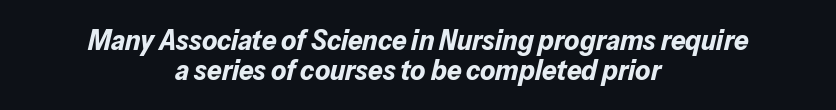
Students, this is bold: see how much ink each stroke carries. Proportional: the letters do not fall into vertical columns. The compositor balanced each line on the midline. Regarding leading, the lines here are crowded together. Slanted lettering throughout. Rule under the text: the space is simply empty.
